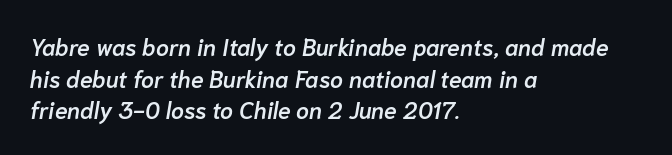
Q: Is the text bold? A: Semi-bold.
Q: Is the text italic (slanted)? A: Yes, it leans right by about 10 degrees.
Q: Is the text underlined? A: No.
Q: How is the paragraph aligned? A: Left-aligned.
Q: Is the spacing between letters normal or unusually wide? A: Normal.
Q: Is the spacing between lines tight, normal or loose? A: Normal.
